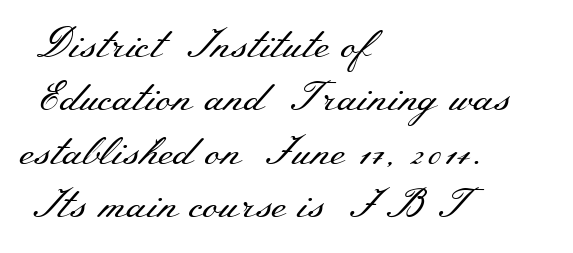
{"serif": "yes", "bold": "no", "weight": "regular", "width": "wide", "stroke_contrast": "medium", "x_height": "small", "monospaced": "no", "underline": "no", "align": "left", "line_spacing": "normal", "line_spacing_ratio": 1.3, "letter_spacing": "normal", "letter_spacing_em": 0.0, "glyph_px": 41}
